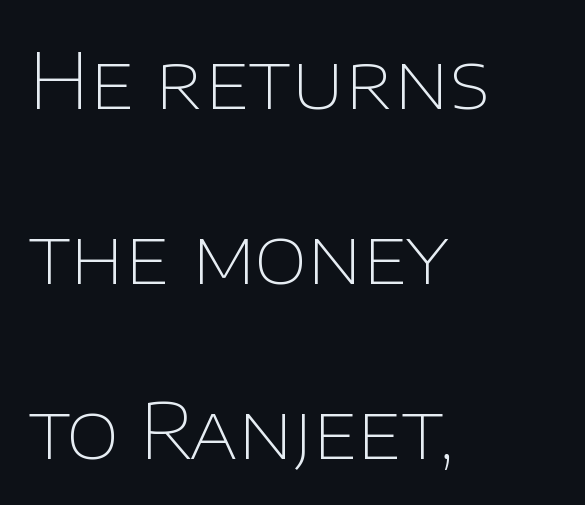
The image shows 77 px thin sans-serif type, upright; set left-aligned, loose line spacing (2.27x), normal letter spacing, not underlined; low stroke contrast and a large x-height.
